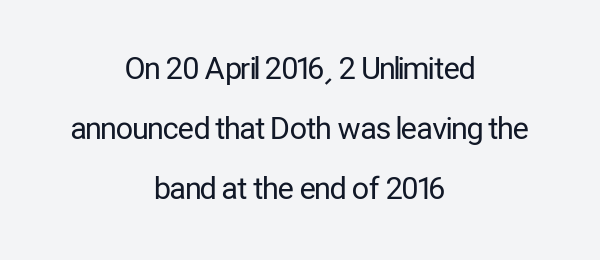
The image shows 30 px regular-weight, condensed sans-serif type, upright; set centered, loose line spacing (2.0x), normal letter spacing, not underlined; low stroke contrast and a medium x-height.
